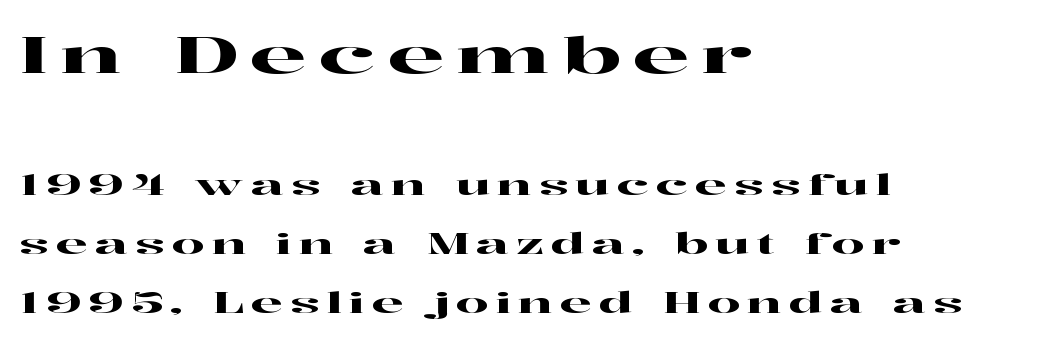
The image shows 51 px wide serif type, upright; set left-aligned, loose line spacing (2.04x), unusually wide letter spacing (+0.24 em), not underlined; the first (top) block is 1.76x larger; high stroke contrast and a medium x-height.
